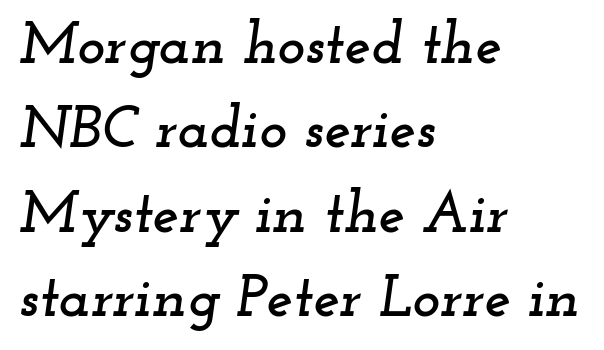
The image shows 59 px wide serif type, italic (leaning right); set left-aligned, normal line spacing (1.43x), normal letter spacing, not underlined; low stroke contrast and a small x-height.
